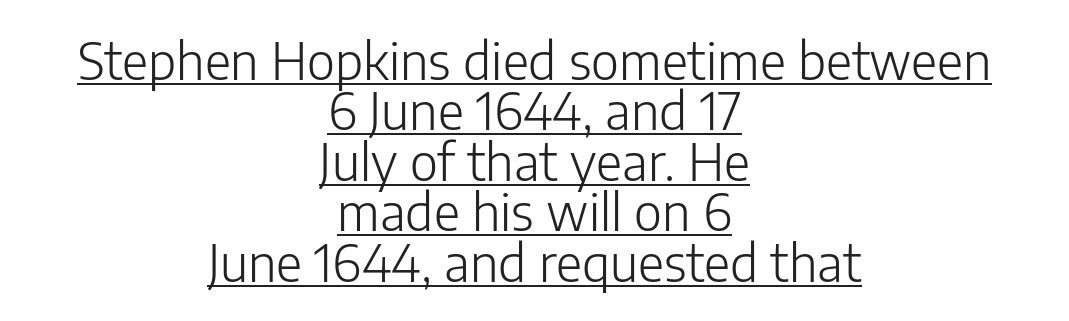
Q: Is the text bold? A: No.
Q: Is the text italic (slanted)? A: No, it is upright.
Q: Is the typeface a serif or a sans-serif typeface? A: Sans-serif.
Q: Is the text underlined? A: Yes.
Q: How is the paragraph aligned? A: Centered.
Q: Is the spacing between letters normal or unusually wide? A: Normal.
Q: Is the spacing between lines tight, normal or loose? A: Tight.
Q: Width (condensed, normal, or wide)? A: Normal.
Q: Stroke contrast? A: Low.
Q: x-height? A: Medium.
Q: Monospaced? A: No.
